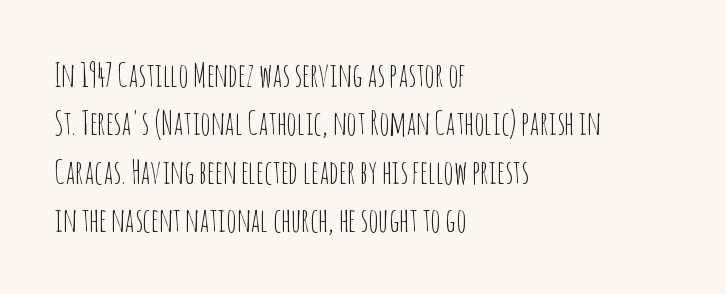
{"serif": "no", "italic": "no", "bold": "no", "weight": "thin", "width": "condensed", "stroke_contrast": "low", "x_height": "large", "monospaced": "no", "underline": "no", "align": "left", "line_spacing": "normal", "line_spacing_ratio": 1.51, "letter_spacing": "normal", "letter_spacing_em": 0.0, "glyph_px": 32}
